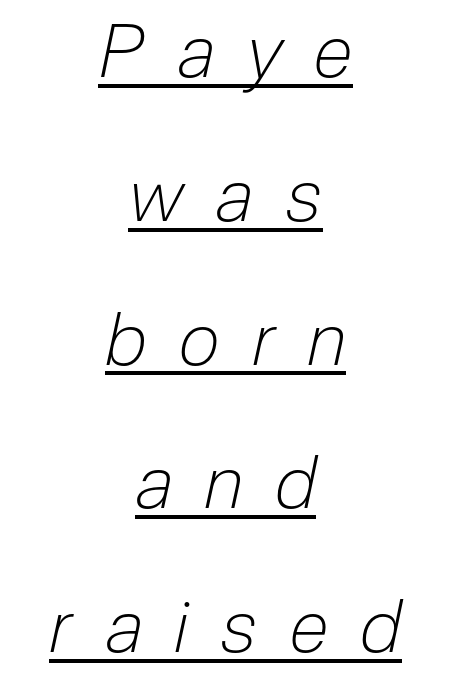
{"italic": "yes", "lean": "right", "slant_degrees": 12, "bold": "no", "weight": "light", "width": "condensed", "stroke_contrast": "low", "x_height": "medium", "monospaced": "no", "underline": "yes", "align": "center", "line_spacing": "loose", "line_spacing_ratio": 1.97, "letter_spacing": "wide", "letter_spacing_em": 0.45, "glyph_px": 73}
